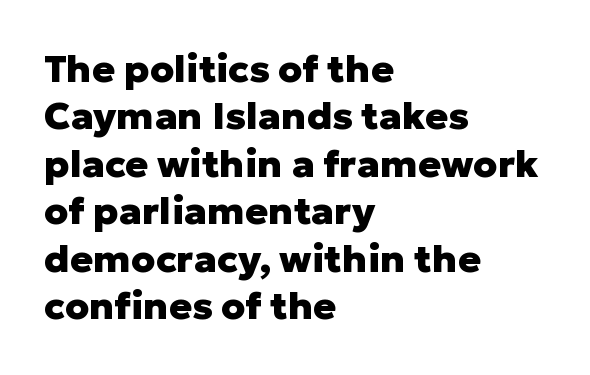
Q: Is the text bold? A: Yes.
Q: Is the text italic (slanted)? A: No, it is upright.
Q: Is the typeface a serif or a sans-serif typeface? A: Sans-serif.
Q: Is the text underlined? A: No.
Q: How is the paragraph aligned? A: Left-aligned.
Q: Is the spacing between letters normal or unusually wide? A: Normal.
Q: Is the spacing between lines tight, normal or loose? A: Normal.
Q: Width (condensed, normal, or wide)? A: Normal.
Q: Stroke contrast? A: Low.
Q: x-height? A: Medium.
Q: Monospaced? A: No.
